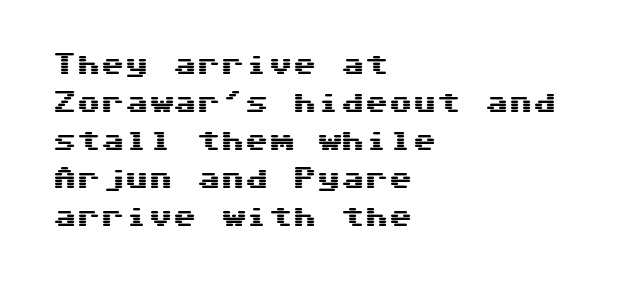
The specimen omits any rule beneath the text block's lines. Alignment: flush left. Italic? Not at all — the glyphs are vertical. The lines sit at an ordinary, default distance from one another. You could call the tracking neutral — neither tight nor loose.
